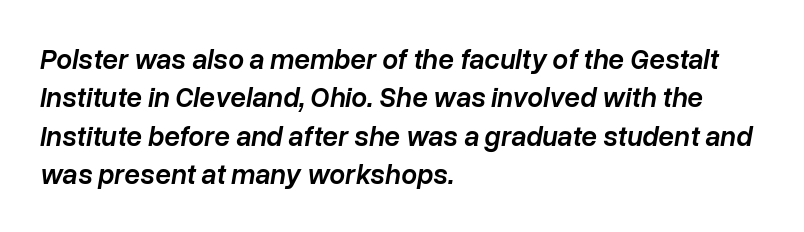
{"italic": "yes", "lean": "right", "slant_degrees": 10, "bold": "semi", "weight": "semibold", "width": "normal", "stroke_contrast": "low", "x_height": "medium", "monospaced": "no", "underline": "no", "align": "left", "line_spacing": "normal", "line_spacing_ratio": 1.37, "letter_spacing": "normal", "letter_spacing_em": 0.0, "glyph_px": 28}
